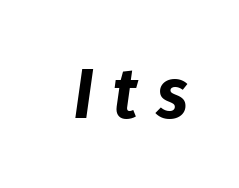
Q: Is the text bold? A: Yes.
Q: Is the text italic (slanted)? A: Yes, it leans right by about 8 degrees.
Q: Is the text underlined? A: No.
Q: Is the spacing between letters normal or unusually wide? A: Unusually wide.
Q: Width (condensed, normal, or wide)? A: Condensed.
Q: Stroke contrast? A: Low.
Q: x-height? A: Medium.
Q: Monospaced? A: No.
